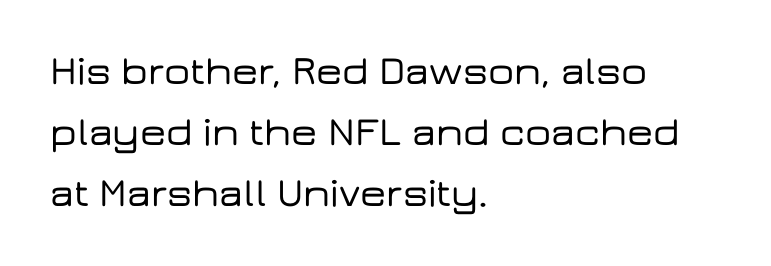
{"serif": "no", "italic": "no", "width": "wide", "stroke_contrast": "low", "x_height": "medium", "monospaced": "no", "underline": "no", "align": "left", "line_spacing": "normal", "line_spacing_ratio": 1.49, "letter_spacing": "normal", "letter_spacing_em": 0.0, "glyph_px": 41}
